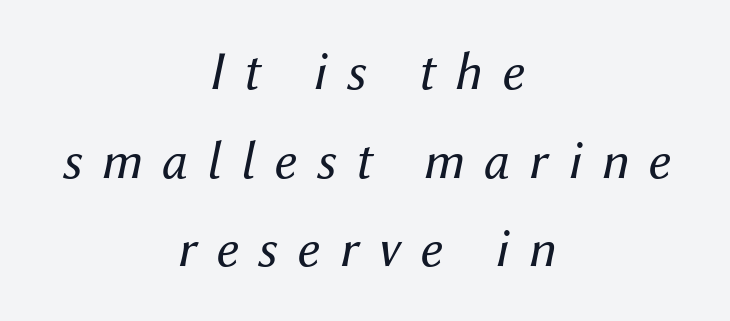
The image shows 54 px regular-weight type, italic (leaning right); set centered, normal line spacing (1.64x), unusually wide letter spacing (+0.36 em), not underlined; medium stroke contrast and a medium x-height.
